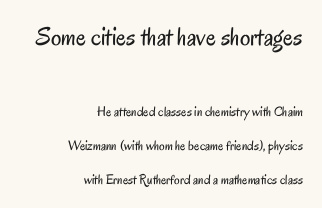
{"italic": "no", "bold": "no", "underline": "no", "align": "right", "line_spacing": "loose", "line_spacing_ratio": 2.41, "letter_spacing": "normal", "letter_spacing_em": 0.0, "larger_block": "first", "size_ratio": 1.86, "glyph_px": 26}
